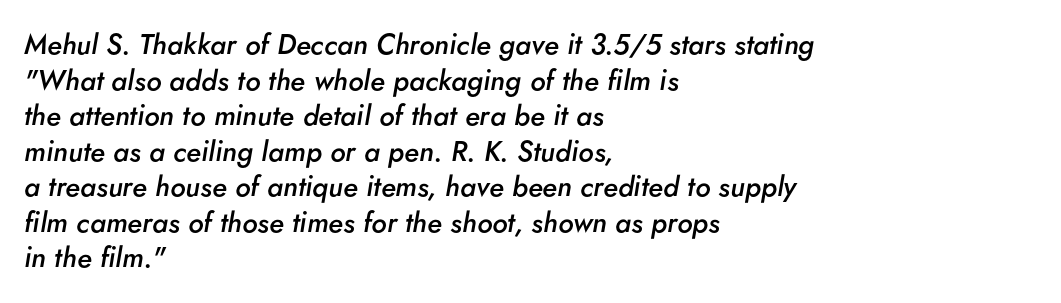
{"italic": "yes", "lean": "right", "slant_degrees": 5, "bold": "semi", "weight": "semibold", "width": "normal", "stroke_contrast": "low", "x_height": "small", "monospaced": "no", "underline": "no", "align": "left", "line_spacing": "normal", "line_spacing_ratio": 1.27, "letter_spacing": "normal", "letter_spacing_em": 0.0, "glyph_px": 28}
